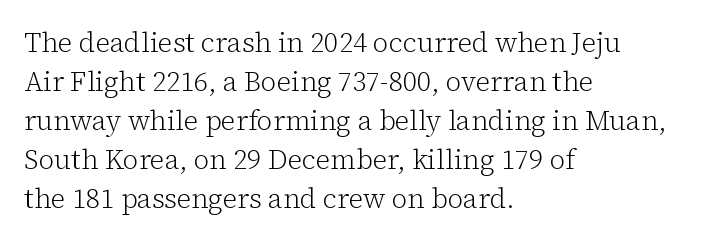
The image shows 27 px text type, upright; set left-aligned, normal line spacing (1.44x), normal letter spacing, not underlined.
